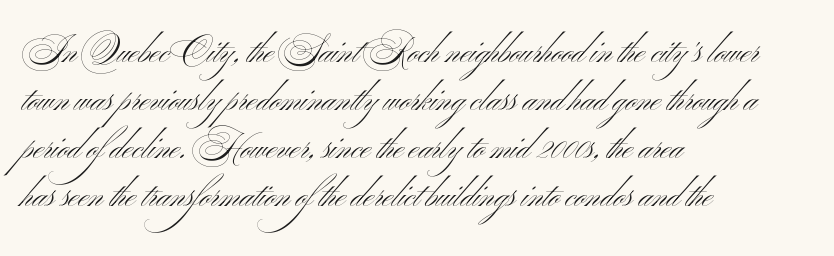
Q: Is the text bold? A: No.
Q: Is the text italic (slanted)? A: Yes.
Q: Is the typeface a serif or a sans-serif typeface? A: Sans-serif.
Q: Is the text underlined? A: No.
Q: How is the paragraph aligned? A: Left-aligned.
Q: Is the spacing between letters normal or unusually wide? A: Normal.
Q: Is the spacing between lines tight, normal or loose? A: Normal.
Q: Width (condensed, normal, or wide)? A: Wide.
Q: Stroke contrast? A: Medium.
Q: x-height? A: Small.
Q: Monospaced? A: No.
